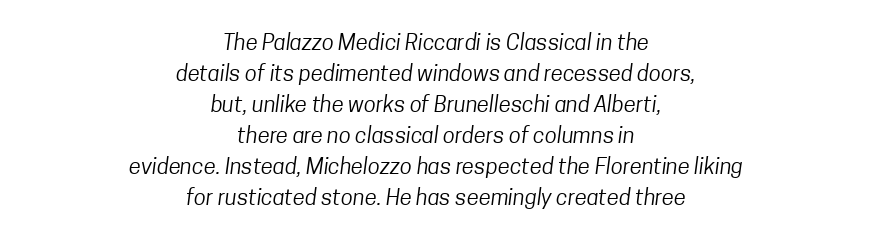
{"bold": "no", "underline": "no", "align": "center", "line_spacing": "normal", "line_spacing_ratio": 1.41, "letter_spacing": "normal", "letter_spacing_em": 0.0, "glyph_px": 22}
